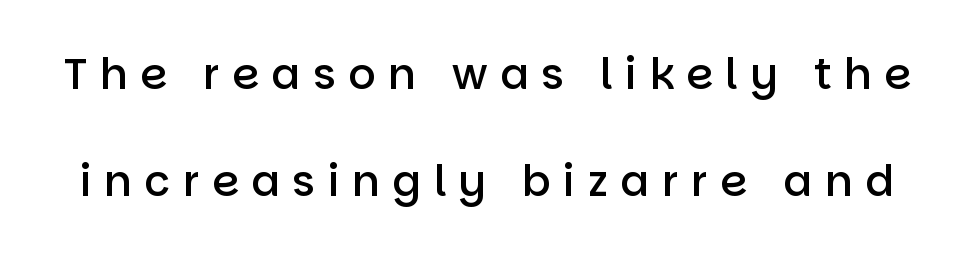
Spacing verdict: proportional, widths tailored to each character. The type sits square on the baseline with zero lean. These words are printed semibold, heavier than regular yet not bold. Look at the tracking — it's clearly loosened, letters drifting apart. This sample trades compactness for vertical openness between lines. Type without underlining.
